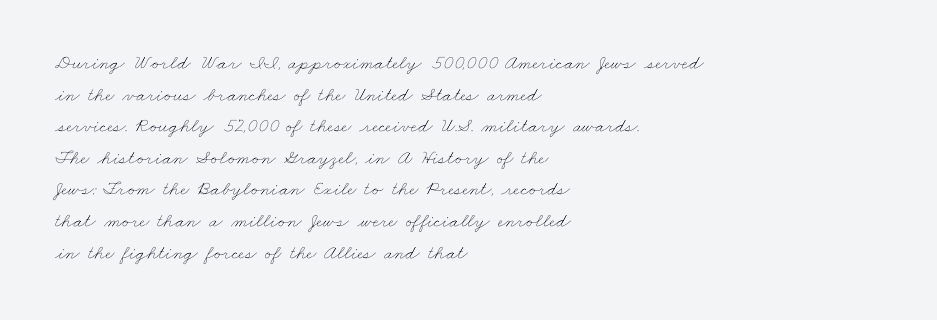
{"bold": "no", "underline": "no", "align": "left", "line_spacing": "normal", "line_spacing_ratio": 1.58, "letter_spacing": "normal", "letter_spacing_em": 0.0, "glyph_px": 20}
